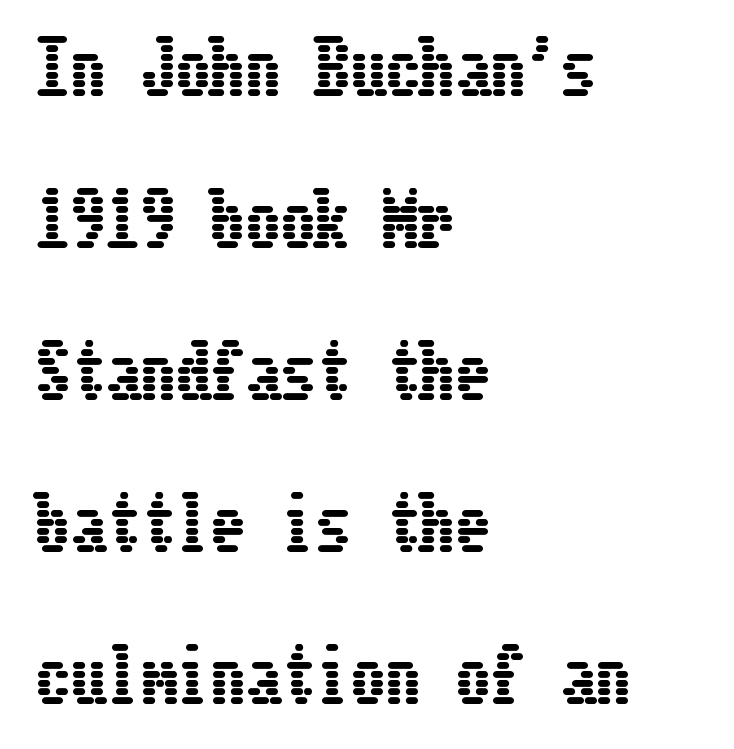
Q: Is the text italic (slanted)? A: No, it is upright.
Q: Is the text underlined? A: No.
Q: How is the paragraph aligned? A: Left-aligned.
Q: Is the spacing between letters normal or unusually wide? A: Normal.
Q: Is the spacing between lines tight, normal or loose? A: Loose.
Q: Width (condensed, normal, or wide)? A: Condensed.
Q: Stroke contrast? A: Low.
Q: x-height? A: Medium.
